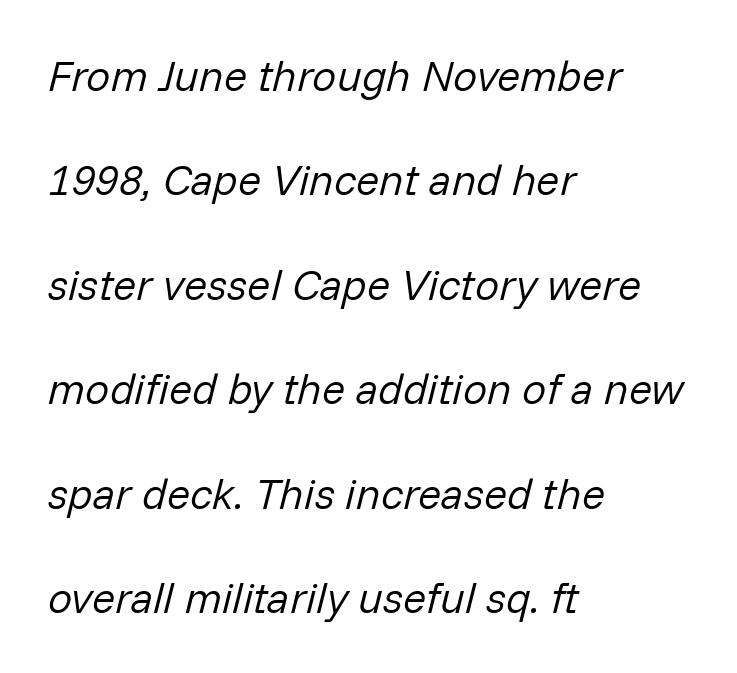
The leading is generous, giving the passage an open texture. Each stroke keeps to a modest, everyday thickness or less. Default kerning and tracking; the words read as compact shapes. Rendered with sloped, italic letterforms.
